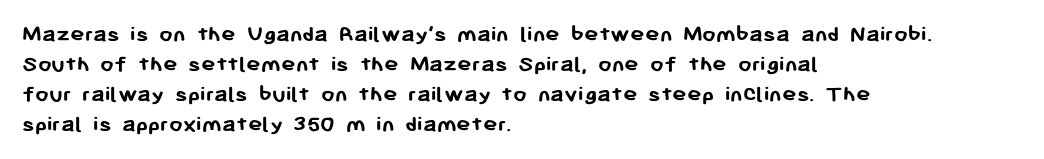
Q: Is the text bold? A: Yes.
Q: Is the text italic (slanted)? A: No, it is upright.
Q: Is the text underlined? A: No.
Q: How is the paragraph aligned? A: Left-aligned.
Q: Is the spacing between letters normal or unusually wide? A: Normal.
Q: Is the spacing between lines tight, normal or loose? A: Normal.
